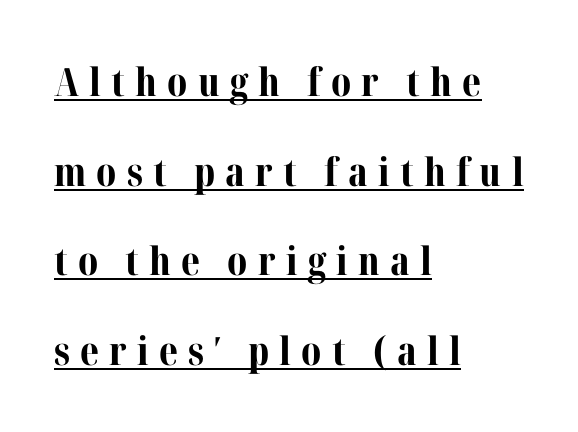
Q: Is the text bold? A: Yes.
Q: Is the text italic (slanted)? A: No, it is upright.
Q: Is the typeface a serif or a sans-serif typeface? A: Serif.
Q: Is the text underlined? A: Yes.
Q: How is the paragraph aligned? A: Left-aligned.
Q: Is the spacing between letters normal or unusually wide? A: Unusually wide.
Q: Is the spacing between lines tight, normal or loose? A: Loose.
Q: Width (condensed, normal, or wide)? A: Normal.
Q: Stroke contrast? A: Medium.
Q: x-height? A: Medium.
Q: Monospaced? A: No.
